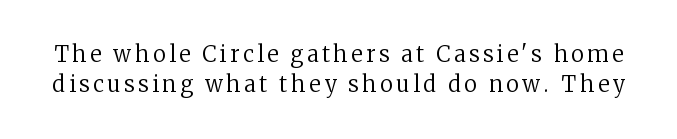
The image shows 22 px text type, upright; set normal line spacing (1.38x), not underlined.
